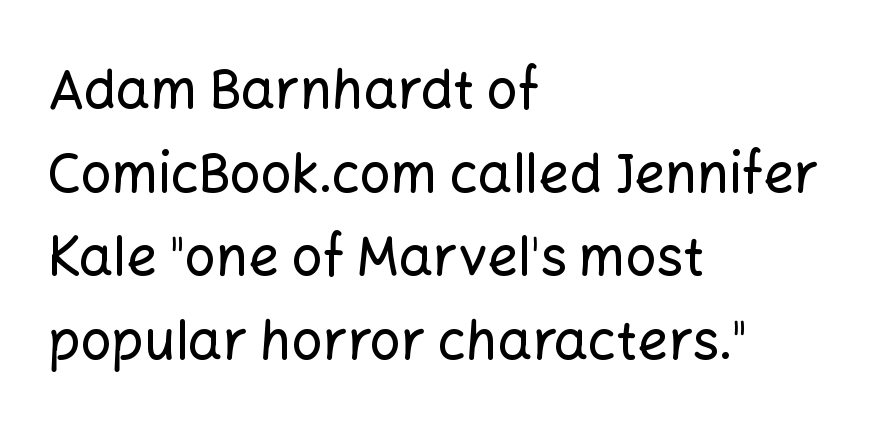
{"serif": "no", "italic": "no", "width": "normal", "stroke_contrast": "low", "x_height": "medium", "monospaced": "no", "underline": "no", "align": "left", "line_spacing": "normal", "line_spacing_ratio": 1.55, "letter_spacing": "normal", "letter_spacing_em": 0.0, "glyph_px": 54}
